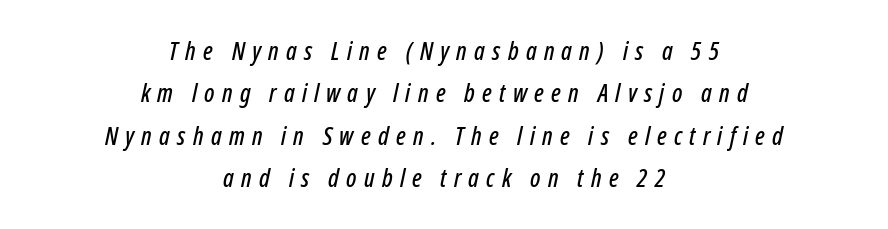
Leading matches the norm, producing a regular column. Observe the lean: these are italic letterforms. These lines have a slow, spaced-out rhythm from letter to letter. Caption: multi-line text, centered on the measure. Beneath every word, the page is bare.
